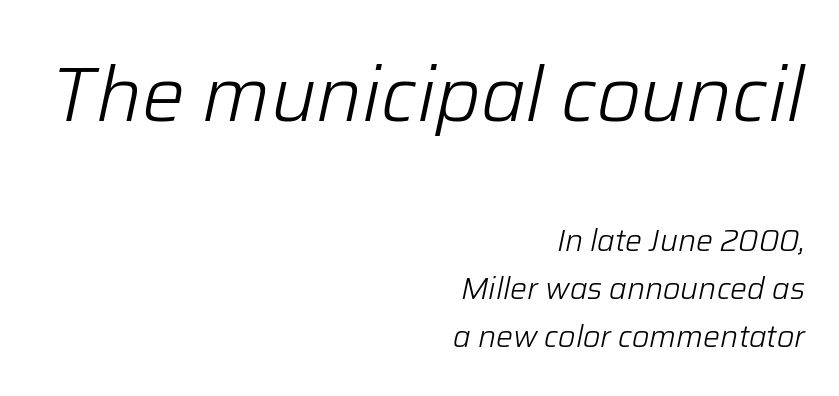
The text block is weighted toward the right margin, trailing off unevenly leftward. Students, observe: this is what conventionally led text looks like. Is the letter spacing exaggerated? No — it looks like the ordinary default. The passage shown is typed in a proportional face where columns would drift.
